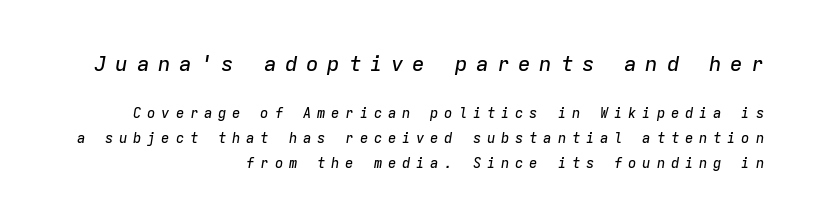
Q: Is the text italic (slanted)? A: Yes, it leans right by about 9 degrees.
Q: Is the text underlined? A: No.
Q: How is the paragraph aligned? A: Right-aligned.
Q: Is the spacing between letters normal or unusually wide? A: Unusually wide.
Q: Which block of text is set in a larger size, the first (top) or the second (bottom)? A: The first (top) one.
